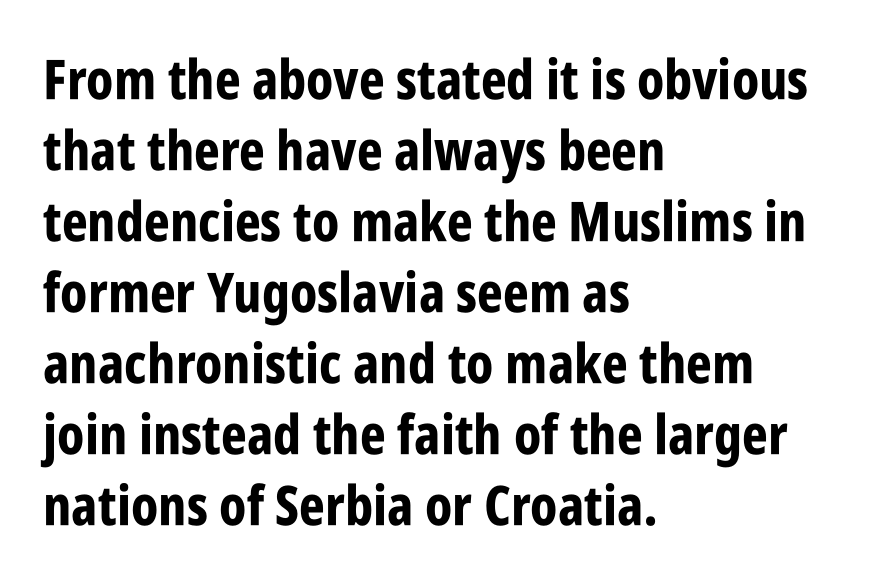
{"serif": "no", "italic": "no", "bold": "yes", "weight": "bold", "width": "condensed", "stroke_contrast": "low", "x_height": "large", "monospaced": "no", "underline": "no", "align": "left", "line_spacing": "normal", "line_spacing_ratio": 1.29, "letter_spacing": "normal", "letter_spacing_em": 0.0, "glyph_px": 55}
